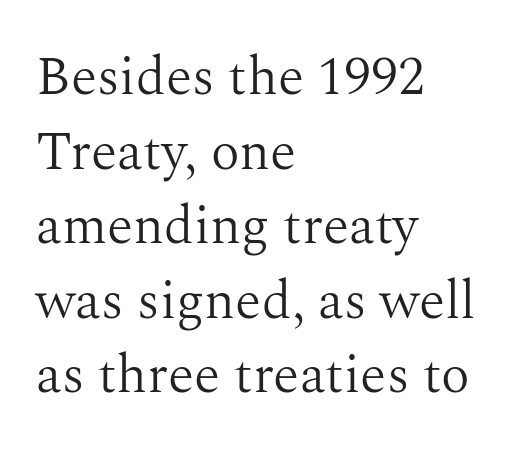
{"serif": "yes", "italic": "no", "bold": "no", "weight": "light", "width": "normal", "stroke_contrast": "medium", "x_height": "medium", "monospaced": "no", "underline": "no", "align": "left", "line_spacing": "normal", "line_spacing_ratio": 1.38, "letter_spacing": "normal", "letter_spacing_em": 0.0, "glyph_px": 54}
